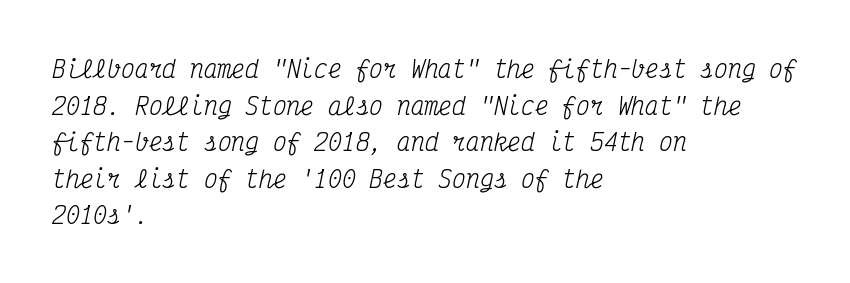
{"italic": "yes", "lean": "right", "slant_degrees": 12, "bold": "no", "underline": "no", "align": "left", "line_spacing": "normal", "line_spacing_ratio": 1.59, "letter_spacing": "normal", "letter_spacing_em": 0.0, "glyph_px": 23}
